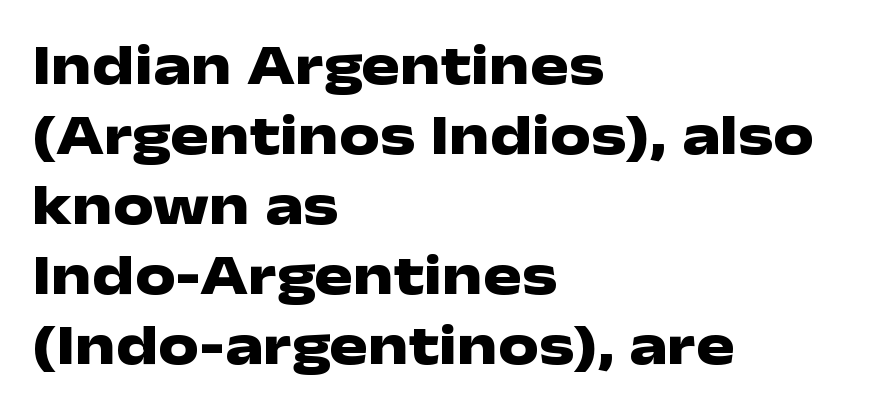
{"serif": "no", "italic": "no", "bold": "yes", "weight": "heavy", "width": "wide", "stroke_contrast": "low", "x_height": "medium", "monospaced": "no", "underline": "no", "align": "left", "line_spacing_ratio": 1.23, "letter_spacing": "normal", "letter_spacing_em": 0.0, "glyph_px": 57}
